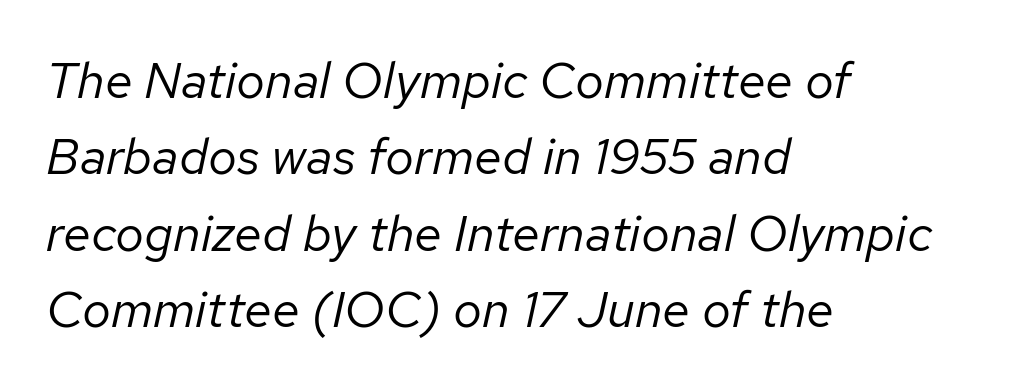
{"italic": "yes", "lean": "right", "slant_degrees": 12, "bold": "no", "weight": "regular", "width": "normal", "stroke_contrast": "low", "x_height": "medium", "monospaced": "no", "underline": "no", "align": "left", "line_spacing": "normal", "line_spacing_ratio": 1.5, "letter_spacing": "normal", "letter_spacing_em": 0.0, "glyph_px": 51}
